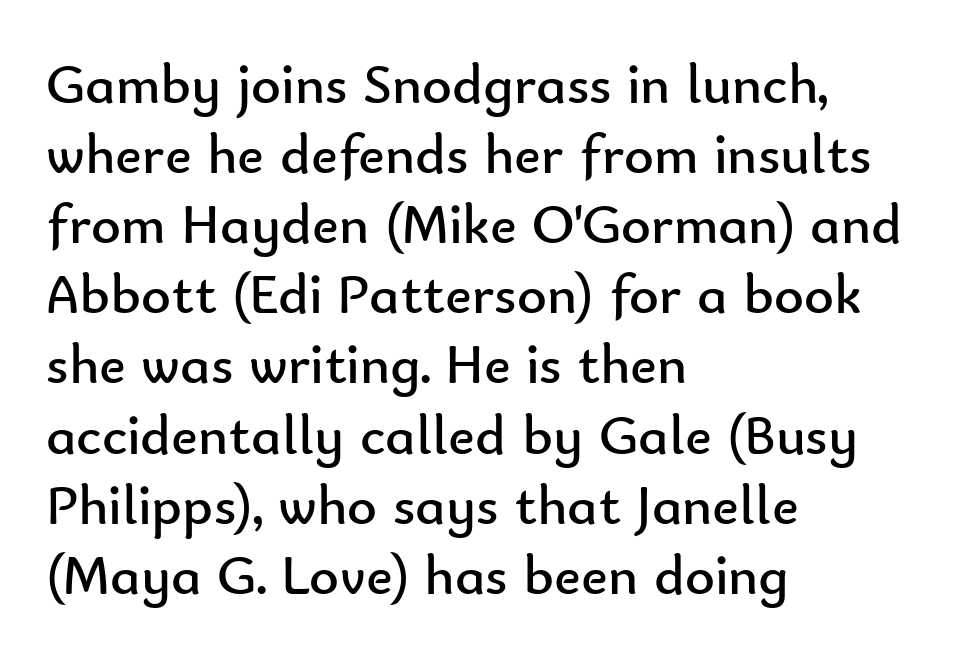
{"serif": "no", "italic": "no", "bold": "no", "weight": "regular", "width": "normal", "stroke_contrast": "low", "x_height": "small", "monospaced": "no", "underline": "no", "align": "left", "line_spacing_ratio": 1.23, "letter_spacing": "normal", "letter_spacing_em": 0.0, "glyph_px": 57}
